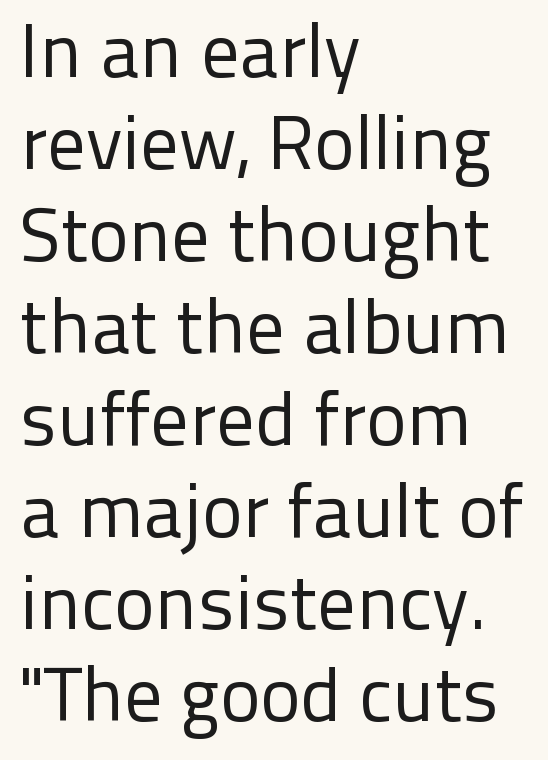
Q: Is the text bold? A: No.
Q: Is the text italic (slanted)? A: No, it is upright.
Q: Is the typeface a serif or a sans-serif typeface? A: Sans-serif.
Q: Is the text underlined? A: No.
Q: How is the paragraph aligned? A: Left-aligned.
Q: Is the spacing between letters normal or unusually wide? A: Normal.
Q: Width (condensed, normal, or wide)? A: Normal.
Q: Stroke contrast? A: Low.
Q: x-height? A: Medium.
Q: Monospaced? A: No.
